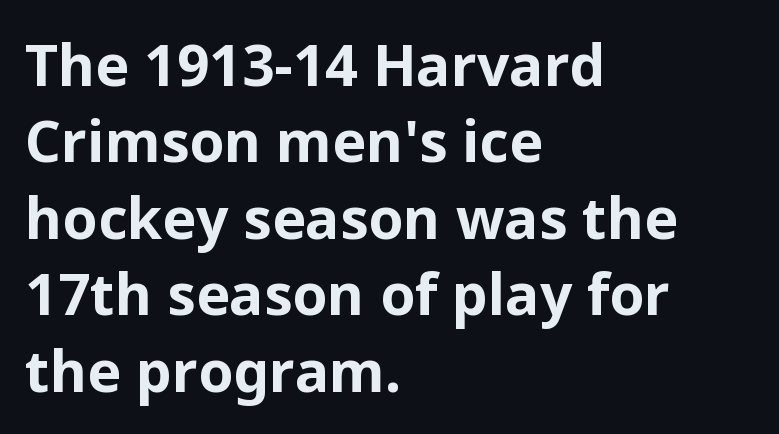
Students, this is bold: see how much ink each stroke carries. Serif or sans? Sans — the stroke terminals are bare. When letters stand straight like this, we call the style roman or upright. Here the designer chose a conventional face with non-uniform glyph widths. These lines are set flush left with a ragged right edge.
